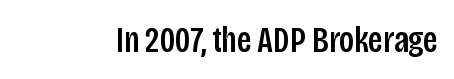
The gap between lines stays unmarked. Posture: vertical. The face used here is proportionally spaced, like ordinary book or web type. Type style note: lacks serifs. Glyph-to-glyph distance matches everyday printed text.
